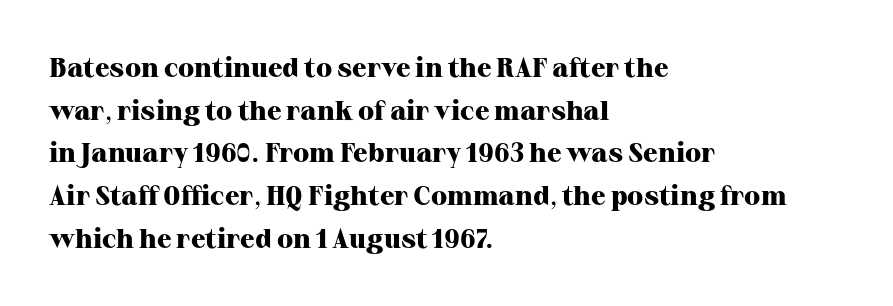
Q: Is the text bold? A: Yes.
Q: Is the text italic (slanted)? A: No, it is upright.
Q: Is the text underlined? A: No.
Q: How is the paragraph aligned? A: Left-aligned.
Q: Is the spacing between letters normal or unusually wide? A: Normal.
Q: Is the spacing between lines tight, normal or loose? A: Normal.
